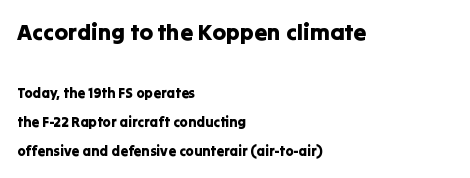
The image shows 23 px text type, upright; set left-aligned, loose line spacing (2.1x), normal letter spacing, not underlined; the first (top) block is 1.64x larger.
